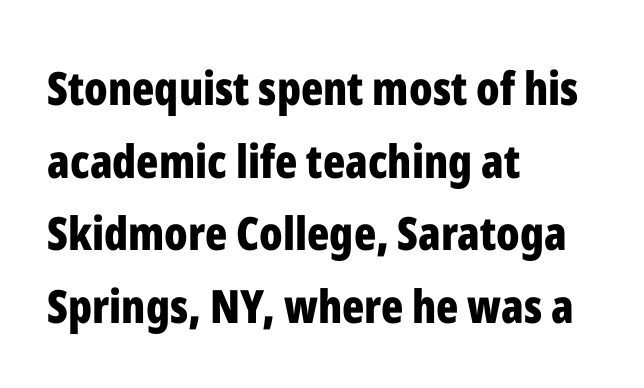
{"serif": "no", "italic": "no", "bold": "yes", "weight": "bold", "width": "condensed", "stroke_contrast": "low", "x_height": "medium", "monospaced": "no", "underline": "no", "align": "left", "line_spacing": "normal", "line_spacing_ratio": 1.58, "letter_spacing": "normal", "letter_spacing_em": 0.0, "glyph_px": 46}
